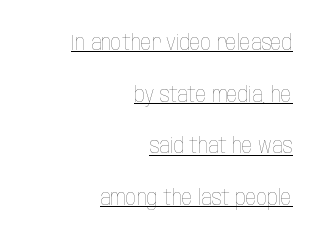
The image shows 21 px text type, upright; set right-aligned, loose line spacing (2.46x), normal letter spacing, underlined.
